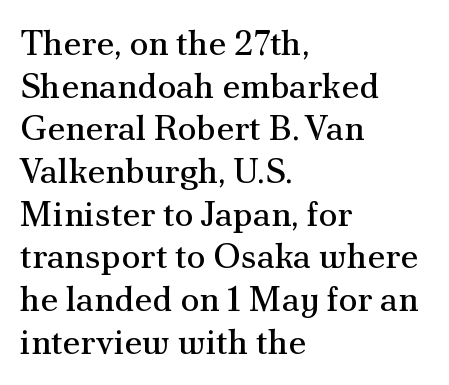
{"serif": "yes", "italic": "no", "bold": "no", "weight": "regular", "width": "normal", "stroke_contrast": "medium", "x_height": "small", "monospaced": "no", "underline": "no", "align": "left", "line_spacing_ratio": 1.22, "letter_spacing": "normal", "letter_spacing_em": 0.0, "glyph_px": 35}
